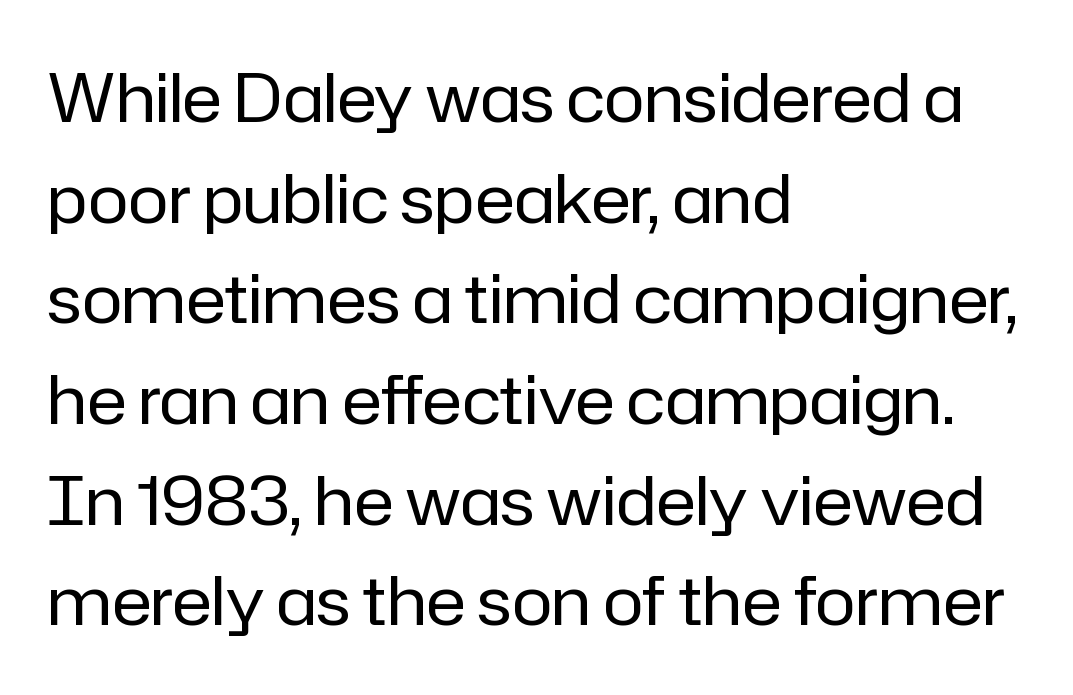
Spacing verdict: proportional, widths tailored to each character. The line-height multiplier appears to be the usual default. Every character sits straight up, as roman type does. Stems here are at most as thick as an everyday book face.
